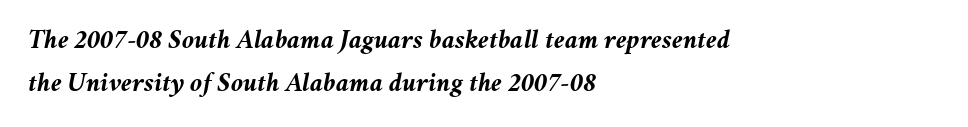
Q: Is the text bold? A: Yes.
Q: Is the text italic (slanted)? A: Yes, it leans right by about 11 degrees.
Q: Is the text underlined? A: No.
Q: How is the paragraph aligned? A: Left-aligned.
Q: Is the spacing between letters normal or unusually wide? A: Normal.
Q: Is the spacing between lines tight, normal or loose? A: Normal.
